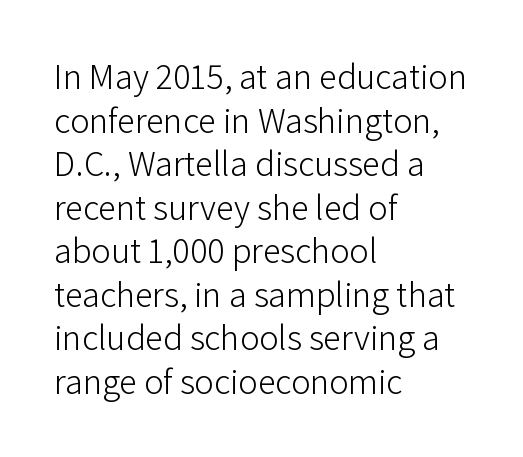
The image shows 36 px light sans-serif type, upright; set left-aligned, line spacing 1.21x, normal letter spacing, not underlined; low stroke contrast and a medium x-height.
